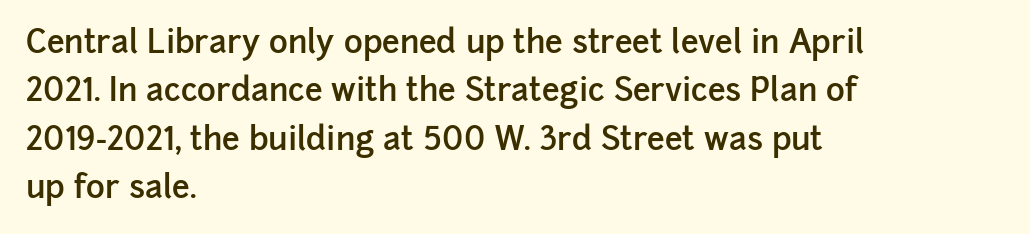
The image shows 32 px semibold sans-serif type, upright; set left-aligned, normal line spacing (1.51x), normal letter spacing, not underlined; low stroke contrast and a medium x-height.
